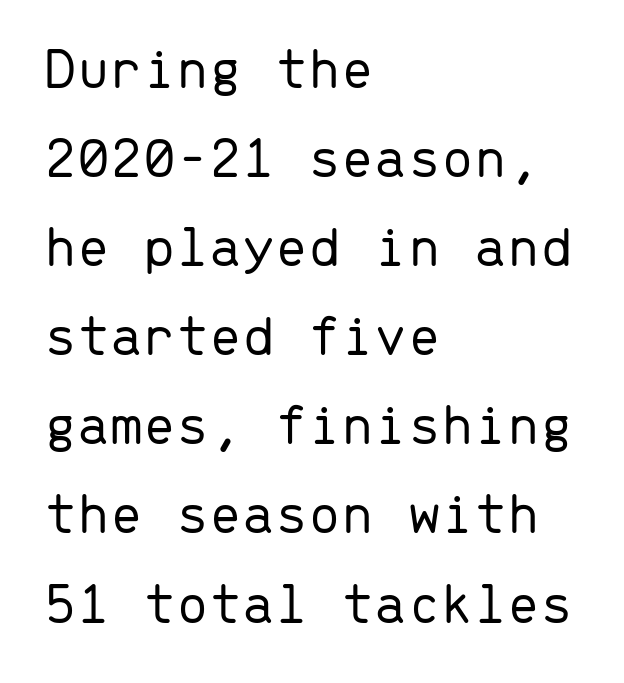
{"serif": "no", "italic": "no", "bold": "no", "weight": "light", "width": "normal", "stroke_contrast": "low", "x_height": "medium", "monospaced": "yes", "underline": "no", "align": "left", "line_spacing": "normal", "line_spacing_ratio": 1.51, "letter_spacing": "normal", "letter_spacing_em": 0.0, "glyph_px": 59}
